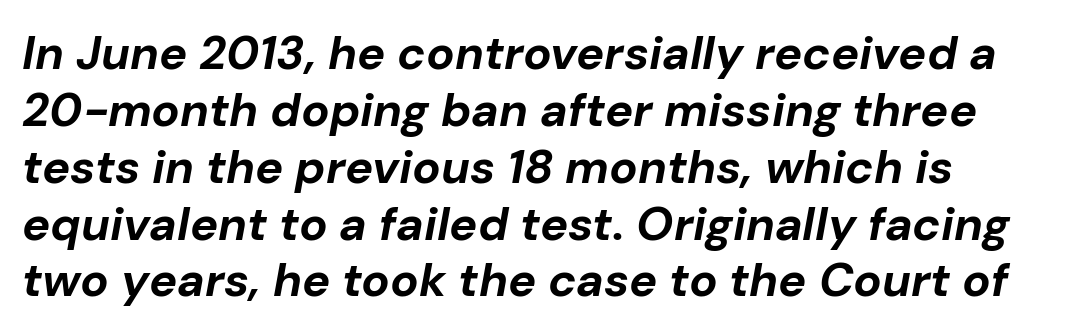
The specimen omits any rule beneath the text block's lines. Characters are canted at an angle relative to the baseline's perpendicular. There is no visible air inserted between adjacent glyphs. How heavy is the stroke? Heavy — this is a bold.
